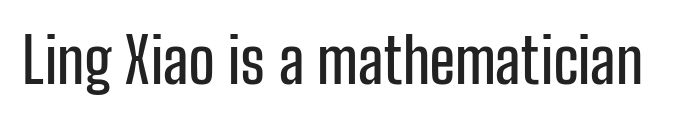
The gap between lines stays unmarked. Nope, no serifs anywhere on these letters. Inter-character spacing is left at the font's built-in metrics. Vertical strokes here are truly vertical. The rendering uses natural spacing where letterforms have individual widths.
